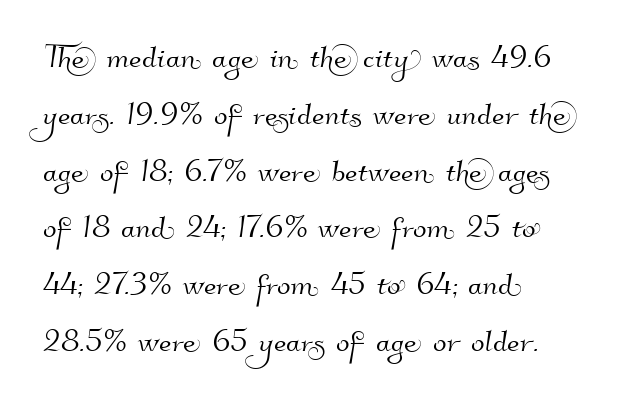
Normally led — the rows are evenly, conventionally spaced. The paragraph shown leans on its left margin. Letterform terminals end flat and unadorned throughout the passage. Underline: absent. Letter spacing: default.
